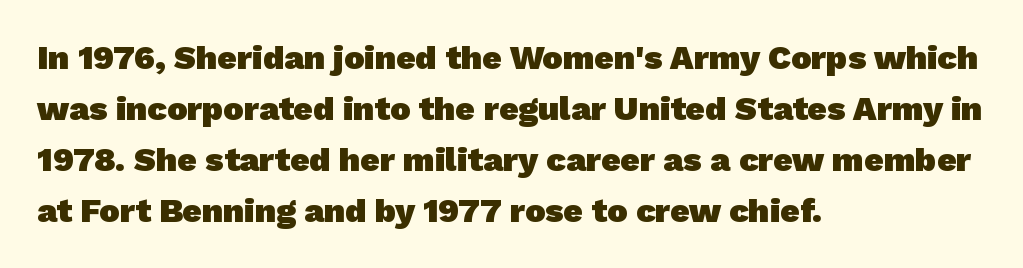
Line starts are locked; line ends wander. Tracking here is standard; glyphs follow each other at the usual distance. Typographic density is high because the face is bold. Note the varied advance widths — an 'i' is clearly narrower than an 'm'. Each letter's strokes conclude bluntly, with no projecting serifs. Check under the words: just untouched page.
